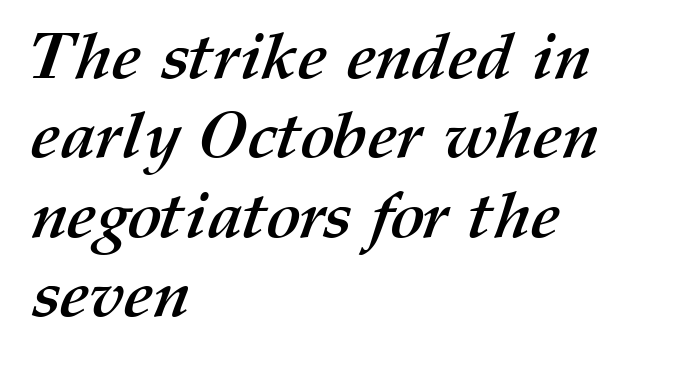
The typesetter chose a ragged-right arrangement here. The strip under each line holds only bare page. Heavy-handed strokes throughout: this text is bold. Between one letter and the next there's only the usual sliver of space. The face used here is proportionally spaced, like ordinary book or web type.
